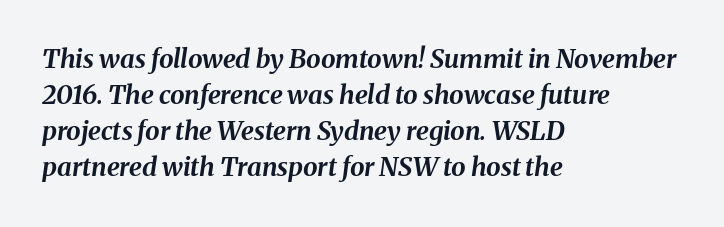
{"italic": "yes", "lean": "right", "slant_degrees": 8, "bold": "yes", "underline": "no", "align": "left", "line_spacing": "normal", "line_spacing_ratio": 1.39, "letter_spacing": "normal", "letter_spacing_em": 0.0, "glyph_px": 26}
